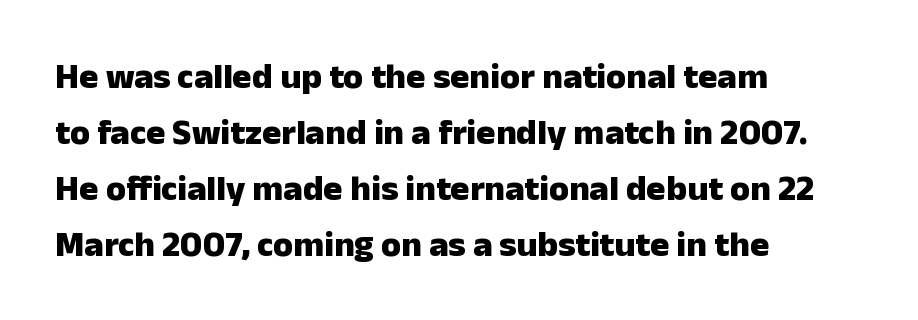
The image shows 36 px heavy sans-serif type, upright; set left-aligned, normal line spacing (1.56x), normal letter spacing, not underlined; low stroke contrast and a medium x-height.
